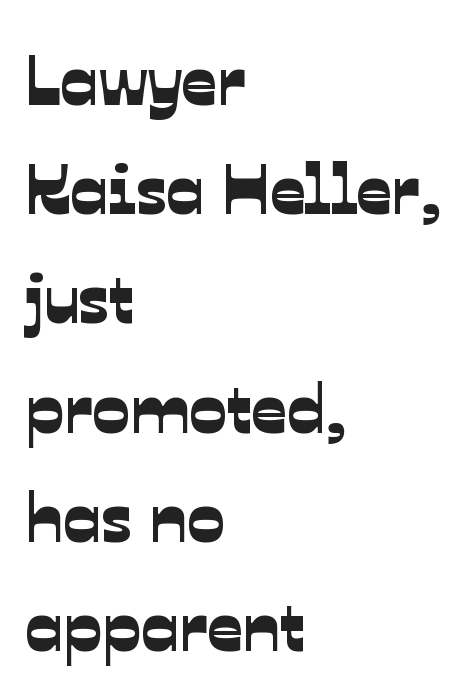
Q: Is the typeface a serif or a sans-serif typeface? A: Sans-serif.
Q: Is the text underlined? A: No.
Q: How is the paragraph aligned? A: Left-aligned.
Q: Is the spacing between letters normal or unusually wide? A: Normal.
Q: Is the spacing between lines tight, normal or loose? A: Normal.
Q: Width (condensed, normal, or wide)? A: Normal.
Q: Stroke contrast? A: Low.
Q: x-height? A: Medium.
Q: Monospaced? A: No.
